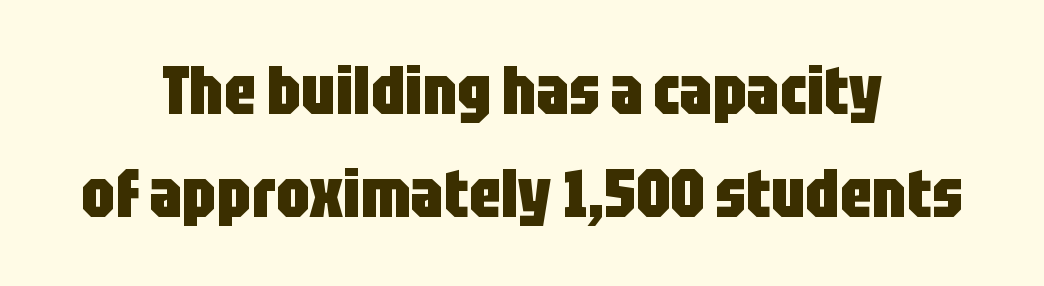
The font's upright variant was chosen for this text. The passage shown is typed in a proportional face where columns would drift. This sample uses a sans-serif face. Short and long lines alike share a common midpoint.
